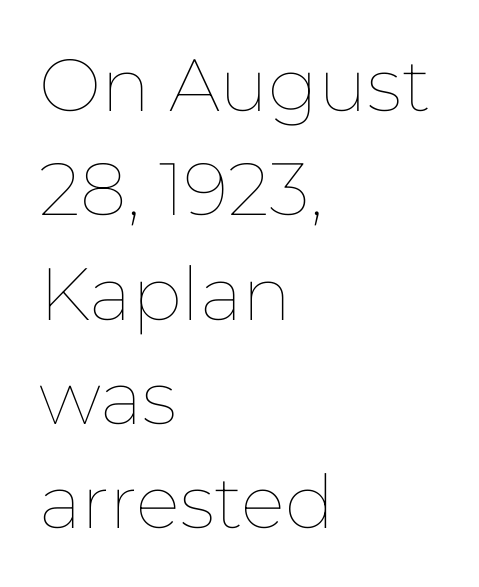
The image shows 74 px thin type, upright; set left-aligned, normal line spacing (1.41x), normal letter spacing, not underlined; low stroke contrast and a medium x-height.
